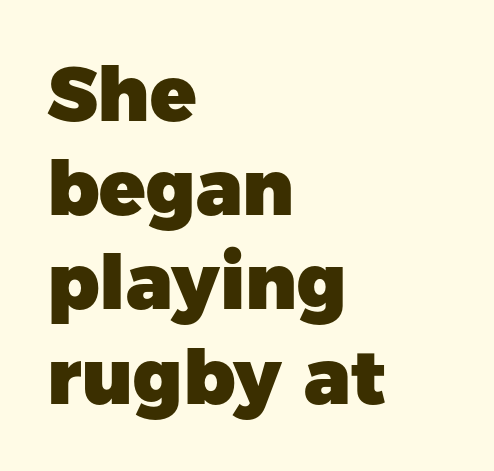
Q: Is the text bold? A: Yes.
Q: Is the text italic (slanted)? A: No, it is upright.
Q: Is the typeface a serif or a sans-serif typeface? A: Sans-serif.
Q: Is the text underlined? A: No.
Q: How is the paragraph aligned? A: Left-aligned.
Q: Is the spacing between letters normal or unusually wide? A: Normal.
Q: Width (condensed, normal, or wide)? A: Normal.
Q: Stroke contrast? A: Low.
Q: x-height? A: Medium.
Q: Monospaced? A: No.
